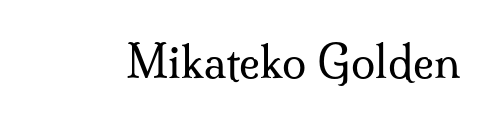
The image shows 44 px regular-weight serif type, upright; set normal letter spacing, not underlined; medium stroke contrast and a small x-height.
